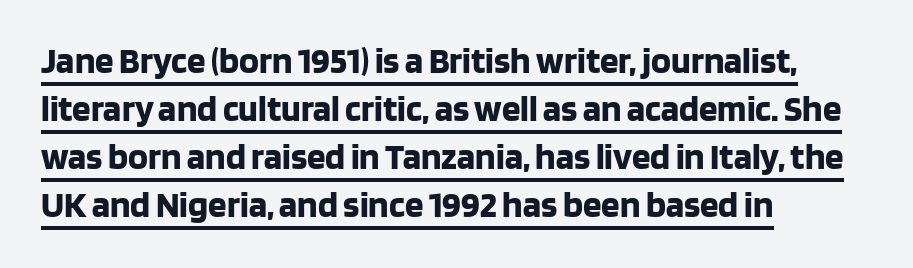
{"serif": "no", "italic": "no", "bold": "yes", "weight": "bold", "width": "normal", "stroke_contrast": "low", "x_height": "large", "monospaced": "no", "underline": "yes", "align": "left", "line_spacing": "normal", "line_spacing_ratio": 1.3, "letter_spacing": "normal", "letter_spacing_em": 0.0, "glyph_px": 37}
